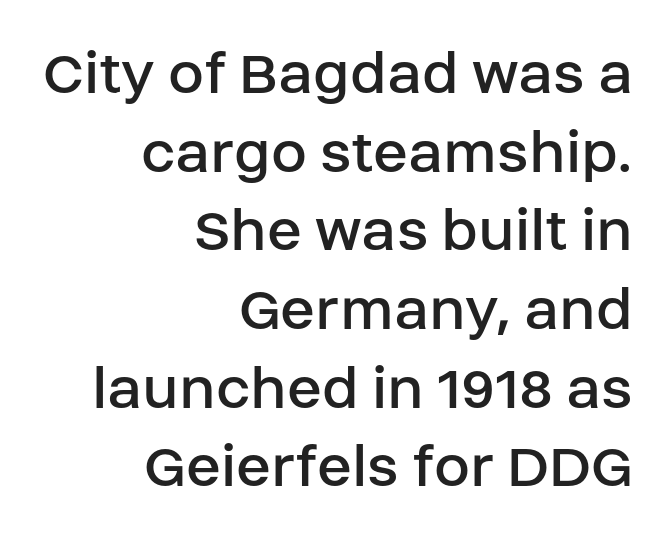
{"serif": "no", "italic": "no", "bold": "no", "weight": "regular", "width": "normal", "stroke_contrast": "low", "x_height": "large", "monospaced": "no", "underline": "no", "align": "right", "line_spacing_ratio": 1.21, "letter_spacing": "normal", "letter_spacing_em": 0.0, "glyph_px": 65}
